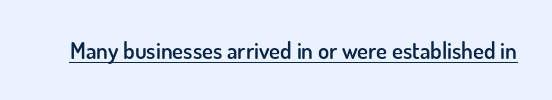
Q: Is the text bold? A: Semi-bold.
Q: Is the text italic (slanted)? A: No, it is upright.
Q: Is the text underlined? A: Yes.
Q: Is the spacing between letters normal or unusually wide? A: Normal.
